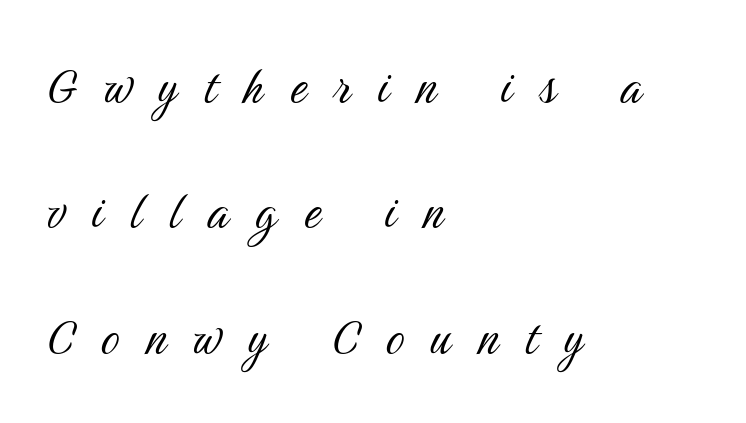
{"serif": "no", "bold": "no", "weight": "light", "width": "condensed", "stroke_contrast": "medium", "x_height": "medium", "monospaced": "no", "underline": "no", "align": "left", "line_spacing": "loose", "line_spacing_ratio": 2.16, "letter_spacing": "wide", "letter_spacing_em": 0.47, "glyph_px": 58}
